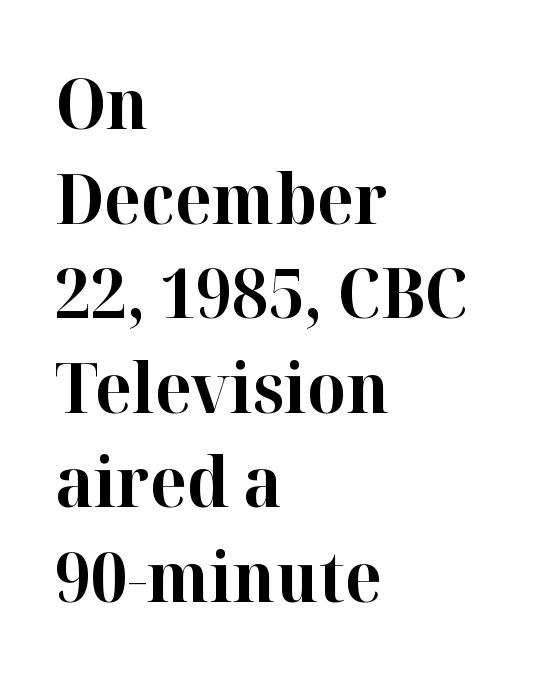
The image shows 69 px bold serif type, upright; set left-aligned, normal line spacing (1.37x), normal letter spacing, not underlined; high stroke contrast and a medium x-height.
